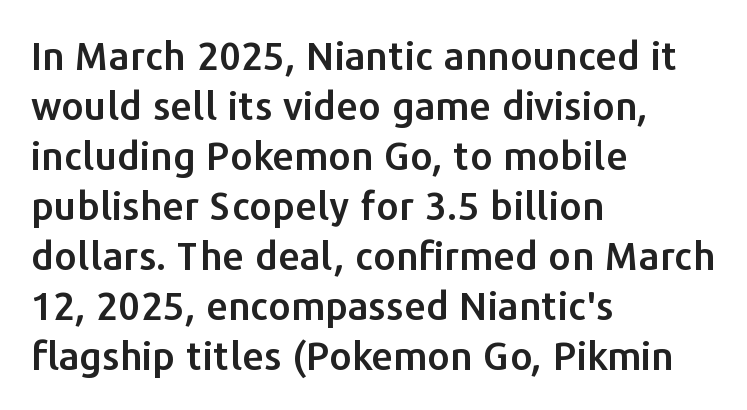
{"serif": "no", "italic": "no", "width": "normal", "stroke_contrast": "low", "x_height": "medium", "monospaced": "no", "underline": "no", "align": "left", "line_spacing": "normal", "line_spacing_ratio": 1.28, "letter_spacing": "normal", "letter_spacing_em": 0.0, "glyph_px": 39}
